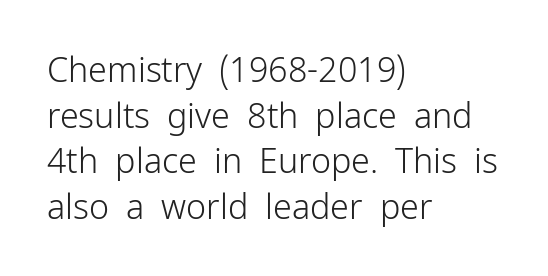
The image shows 34 px light sans-serif type, upright; set left-aligned, normal line spacing (1.34x), normal letter spacing, not underlined; low stroke contrast and a medium x-height.
